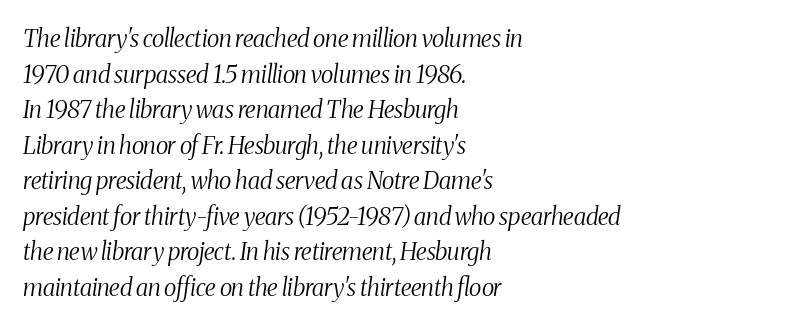
{"italic": "yes", "lean": "right", "slant_degrees": 8, "bold": "no", "underline": "no", "align": "left", "line_spacing": "normal", "line_spacing_ratio": 1.48, "letter_spacing": "normal", "letter_spacing_em": 0.0, "glyph_px": 24}
